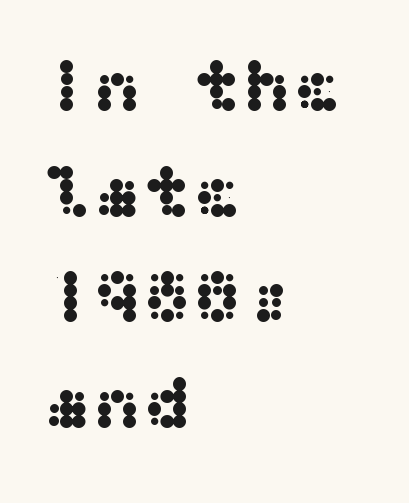
Q: Is the text italic (slanted)? A: No, it is upright.
Q: Is the typeface a serif or a sans-serif typeface? A: Sans-serif.
Q: Is the text underlined? A: No.
Q: How is the paragraph aligned? A: Left-aligned.
Q: Is the spacing between letters normal or unusually wide? A: Normal.
Q: Is the spacing between lines tight, normal or loose? A: Normal.
Q: Width (condensed, normal, or wide)? A: Wide.
Q: Stroke contrast? A: Medium.
Q: x-height? A: Medium.
